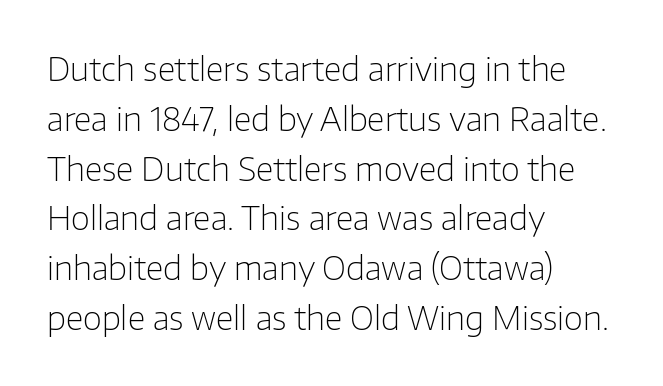
Q: Is the text bold? A: No.
Q: Is the text italic (slanted)? A: No, it is upright.
Q: Is the typeface a serif or a sans-serif typeface? A: Sans-serif.
Q: Is the text underlined? A: No.
Q: How is the paragraph aligned? A: Left-aligned.
Q: Is the spacing between letters normal or unusually wide? A: Normal.
Q: Is the spacing between lines tight, normal or loose? A: Normal.
Q: Width (condensed, normal, or wide)? A: Normal.
Q: Stroke contrast? A: Low.
Q: x-height? A: Medium.
Q: Monospaced? A: No.
